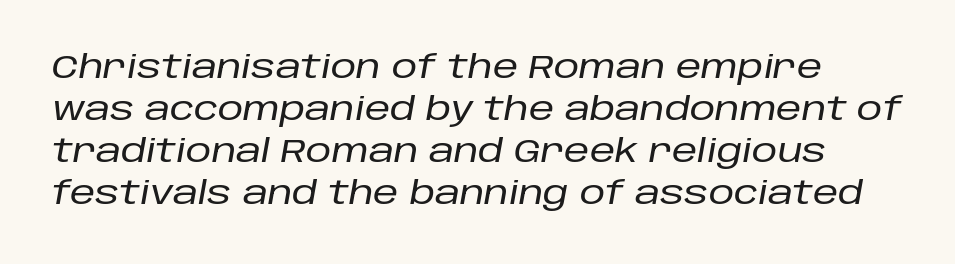
The face used here is proportionally spaced, like ordinary book or web type. In terms of leading, this rendering sits right in the middle. How are the letters spaced? Ordinarily, with no added tracking. Quick note: italic.
